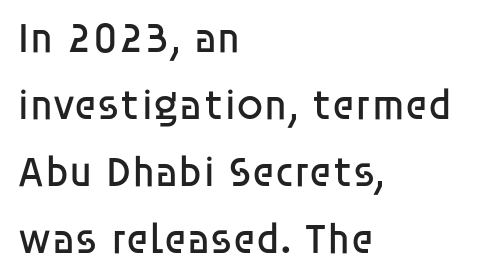
Q: Is the text bold? A: No.
Q: Is the text italic (slanted)? A: No, it is upright.
Q: Is the typeface a serif or a sans-serif typeface? A: Sans-serif.
Q: Is the text underlined? A: No.
Q: How is the paragraph aligned? A: Left-aligned.
Q: Is the spacing between letters normal or unusually wide? A: Normal.
Q: Is the spacing between lines tight, normal or loose? A: Normal.
Q: Width (condensed, normal, or wide)? A: Normal.
Q: Stroke contrast? A: Low.
Q: x-height? A: Large.
Q: Monospaced? A: No.
